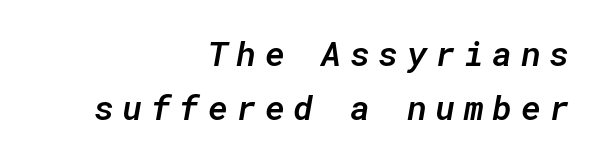
Q: Is the text bold? A: Semi-bold.
Q: Is the text italic (slanted)? A: Yes, it leans right by about 10 degrees.
Q: Is the text underlined? A: No.
Q: How is the paragraph aligned? A: Right-aligned.
Q: Is the spacing between letters normal or unusually wide? A: Unusually wide.
Q: Is the spacing between lines tight, normal or loose? A: Normal.
Q: Width (condensed, normal, or wide)? A: Normal.
Q: Stroke contrast? A: Low.
Q: x-height? A: Medium.
Q: Monospaced? A: Yes.
